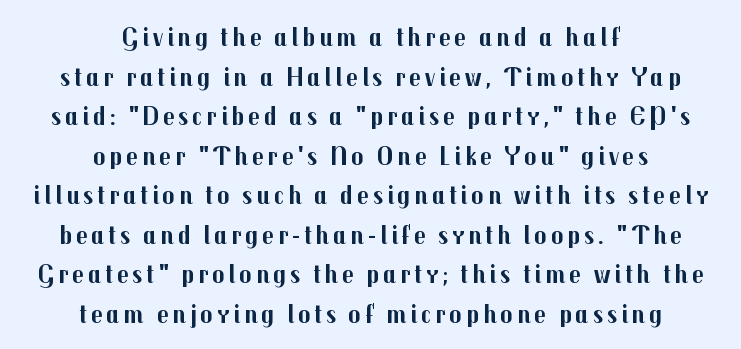
Q: Is the text bold? A: Yes.
Q: Is the text italic (slanted)? A: No, it is upright.
Q: Is the text underlined? A: No.
Q: How is the paragraph aligned? A: Centered.
Q: Is the spacing between lines tight, normal or loose? A: Normal.
